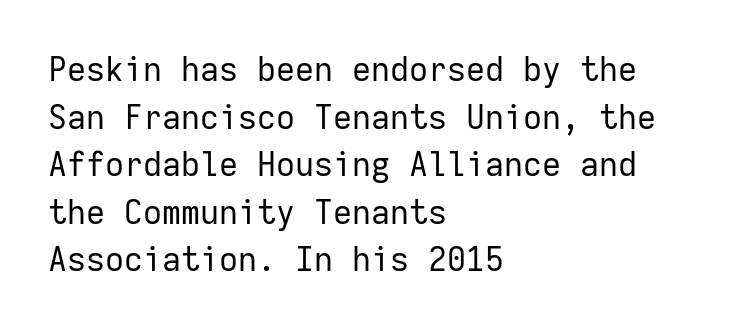
{"serif": "no", "italic": "no", "bold": "no", "weight": "regular", "width": "normal", "stroke_contrast": "low", "x_height": "medium", "monospaced": "yes", "underline": "no", "align": "left", "line_spacing": "normal", "line_spacing_ratio": 1.44, "letter_spacing": "normal", "letter_spacing_em": 0.0, "glyph_px": 33}
